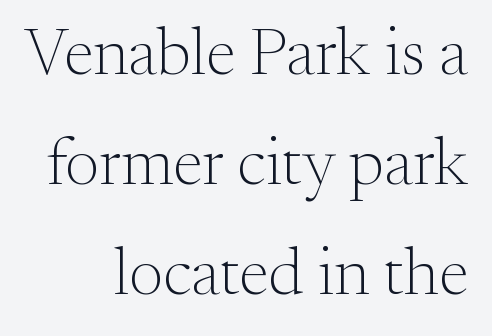
The image shows 67 px light serif type, upright; set right-aligned, normal line spacing (1.64x), normal letter spacing, not underlined; medium stroke contrast and a small x-height.
